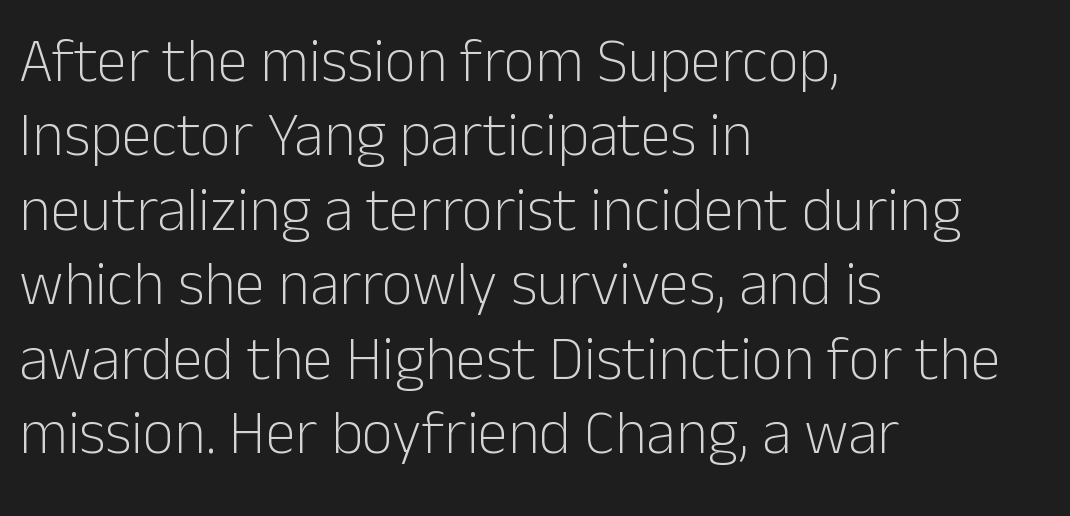
The type sits square on the baseline with zero lean. Character widths vary here, with narrow letters taking less room than wide ones. Descenders are the only things crossing below the line. Look at the bottom of the vertical strokes: they stop flat, with no serifs. The strokes carry an ordinary text weight at most.
